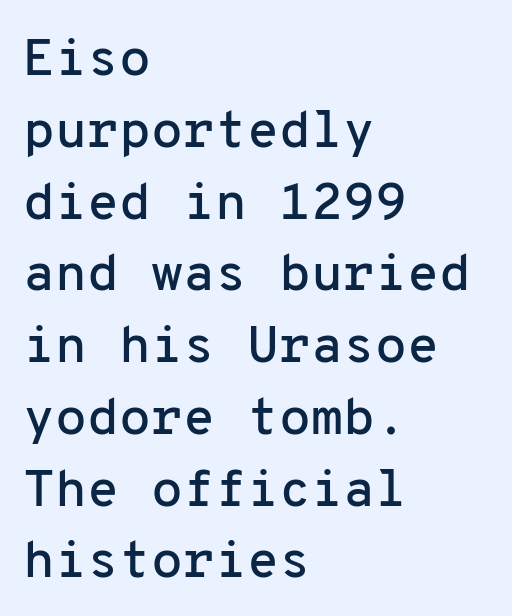
{"serif": "no", "italic": "no", "width": "normal", "stroke_contrast": "low", "x_height": "medium", "monospaced": "yes", "underline": "no", "align": "left", "line_spacing": "normal", "line_spacing_ratio": 1.38, "letter_spacing": "normal", "letter_spacing_em": 0.0, "glyph_px": 52}
